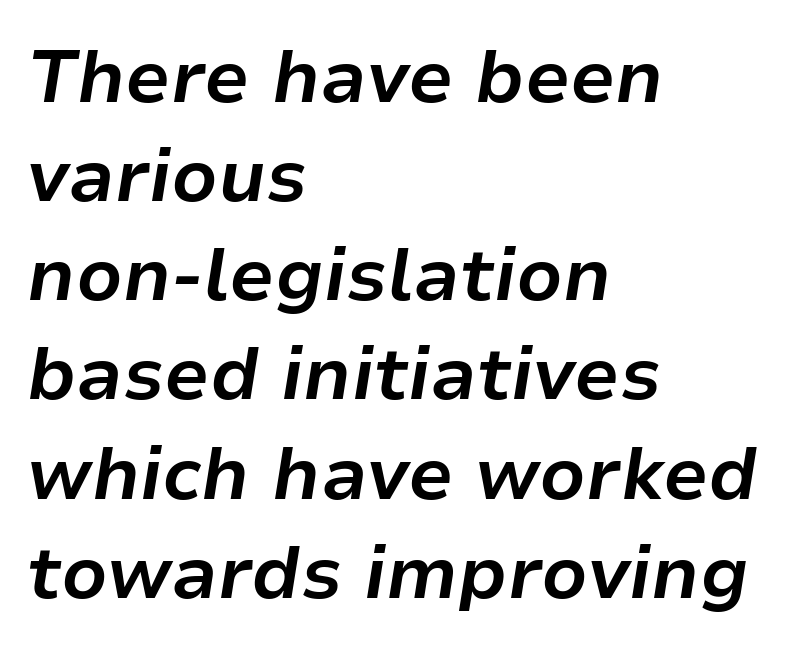
Q: Is the text bold? A: Yes.
Q: Is the text italic (slanted)? A: Yes, it leans right by about 9 degrees.
Q: Is the text underlined? A: No.
Q: How is the paragraph aligned? A: Left-aligned.
Q: Is the spacing between letters normal or unusually wide? A: Normal.
Q: Is the spacing between lines tight, normal or loose? A: Normal.
Q: Width (condensed, normal, or wide)? A: Normal.
Q: Stroke contrast? A: Low.
Q: x-height? A: Medium.
Q: Monospaced? A: No.
